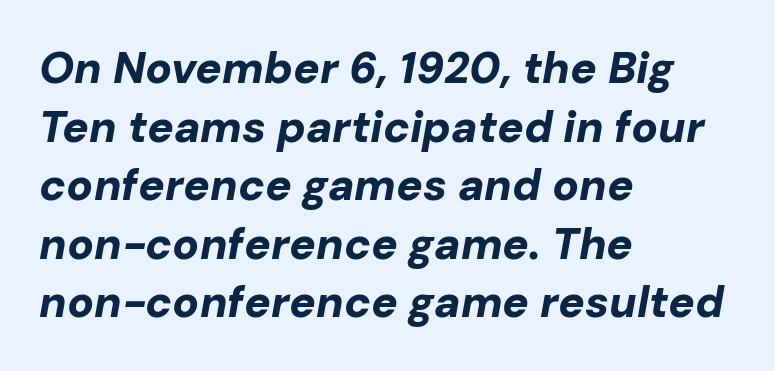
Q: Is the text bold? A: Yes.
Q: Is the text italic (slanted)? A: Yes, it leans right by about 10 degrees.
Q: Is the text underlined? A: No.
Q: How is the paragraph aligned? A: Left-aligned.
Q: Is the spacing between letters normal or unusually wide? A: Normal.
Q: Is the spacing between lines tight, normal or loose? A: Normal.
Q: Width (condensed, normal, or wide)? A: Normal.
Q: Stroke contrast? A: Low.
Q: x-height? A: Medium.
Q: Monospaced? A: No.
